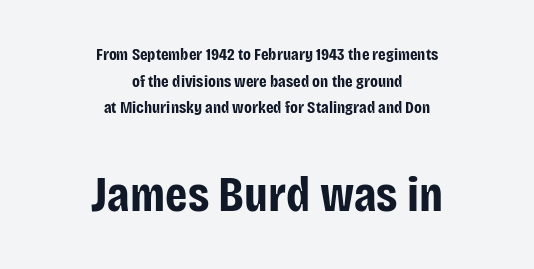
{"serif": "no", "italic": "no", "bold": "yes", "weight": "bold", "width": "condensed", "stroke_contrast": "low", "x_height": "large", "monospaced": "no", "underline": "no", "align": "center", "line_spacing": "normal", "line_spacing_ratio": 1.56, "letter_spacing": "normal", "letter_spacing_em": 0.0, "larger_block": "second", "size_ratio": 2.94, "glyph_px": 50}
